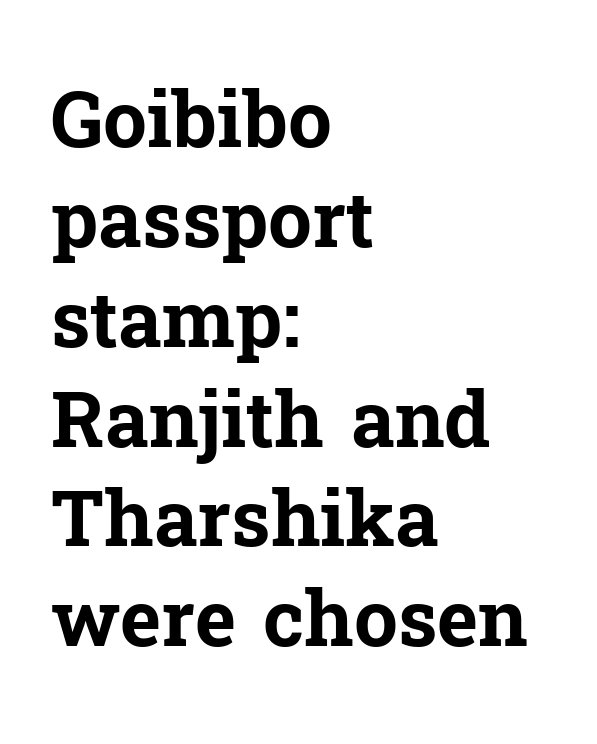
The image shows 78 px bold serif type, upright; set left-aligned, normal line spacing (1.28x), normal letter spacing, not underlined; low stroke contrast and a medium x-height.
